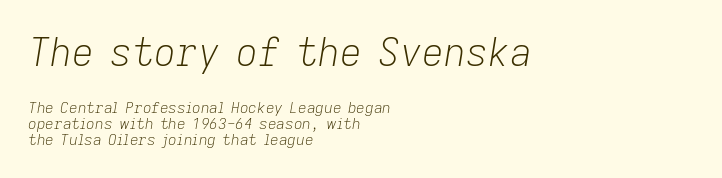
The image shows 38 px light type, italic (leaning right); set left-aligned, tight line spacing (1.05x), normal letter spacing, not underlined; the first (top) block is 2.53x larger; low stroke contrast and a medium x-height.
